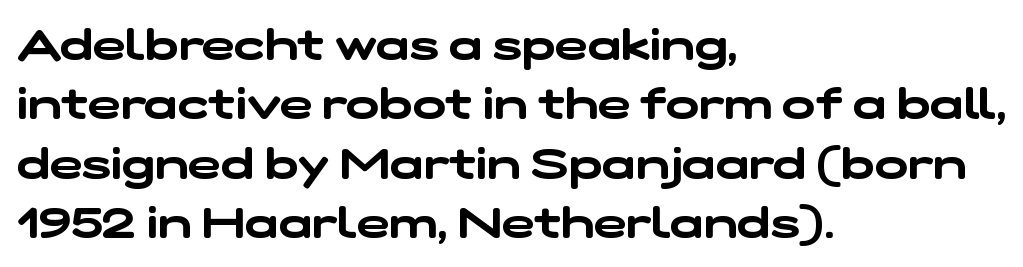
The image shows 44 px wide sans-serif type; set left-aligned, normal line spacing (1.35x), normal letter spacing, not underlined; low stroke contrast and a medium x-height.
